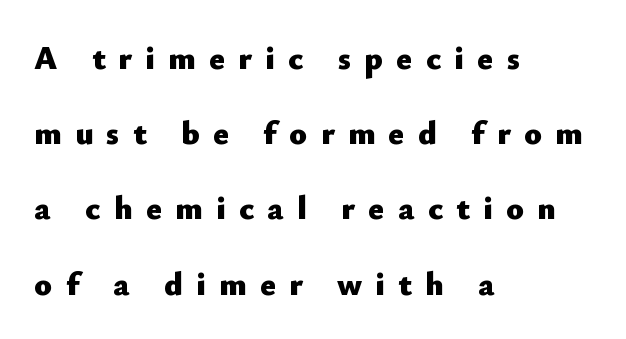
{"serif": "no", "italic": "no", "bold": "yes", "weight": "heavy", "width": "normal", "stroke_contrast": "low", "x_height": "small", "monospaced": "no", "underline": "no", "align": "left", "line_spacing": "loose", "line_spacing_ratio": 2.28, "letter_spacing": "wide", "letter_spacing_em": 0.4, "glyph_px": 33}
